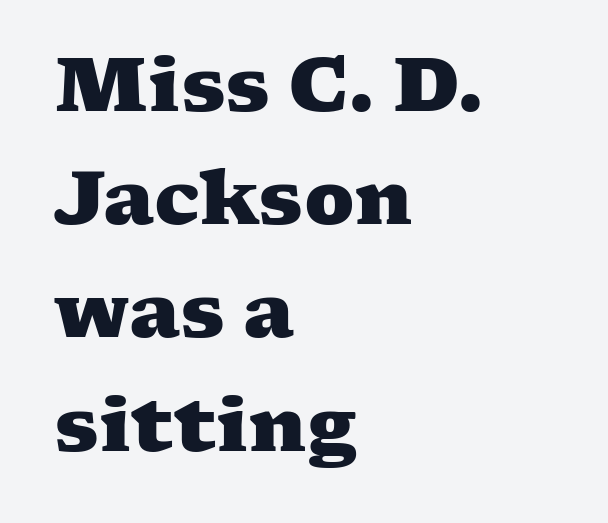
Check where the strokes stop: tiny serifs finish them off. Teacher's note: observe the even left margin — that is flush-left alignment. Nothing unusual about the tracking: characters are spaced as the font intends. Decoration check: the copy has no underline. Caption: bold face, heavy strokes.
